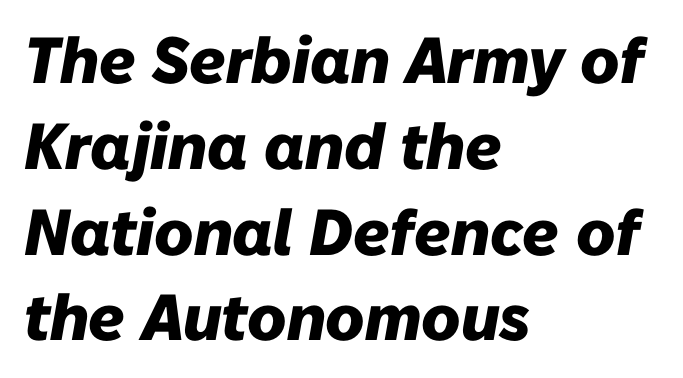
This sample uses an oblique cut, with every glyph tilted off the vertical. This sample uses plain, unmodified letter spacing. The strokes are fattened all the way to bold. The baseline area is clear.
